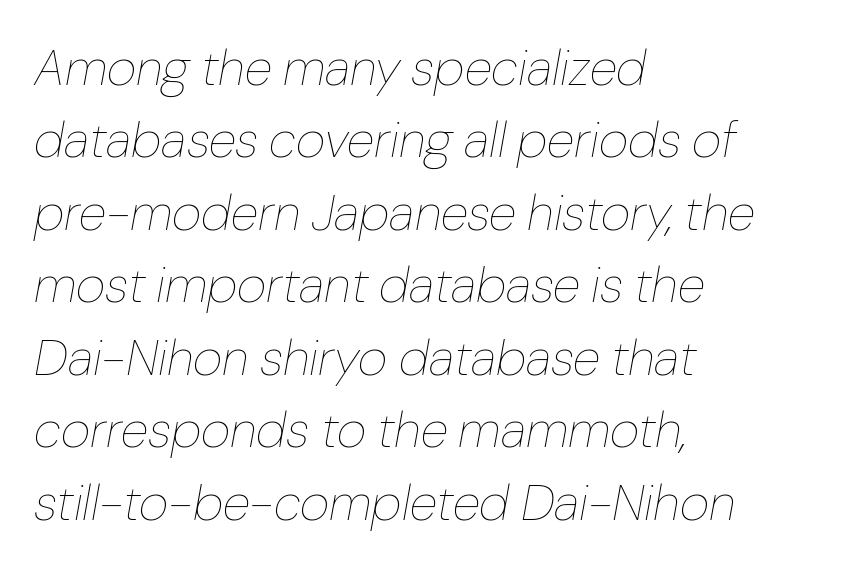
Q: Is the text bold? A: No.
Q: Is the text italic (slanted)? A: Yes, it leans right by about 10 degrees.
Q: Is the text underlined? A: No.
Q: How is the paragraph aligned? A: Left-aligned.
Q: Is the spacing between letters normal or unusually wide? A: Normal.
Q: Is the spacing between lines tight, normal or loose? A: Normal.
Q: Width (condensed, normal, or wide)? A: Normal.
Q: Stroke contrast? A: Low.
Q: x-height? A: Medium.
Q: Monospaced? A: No.
